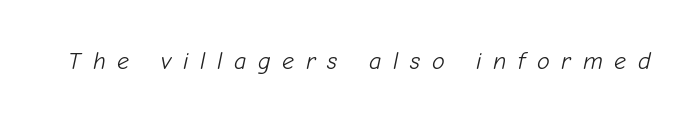
The image shows 24 px text type, italic (leaning right); set unusually wide letter spacing (+0.49 em), not underlined.
